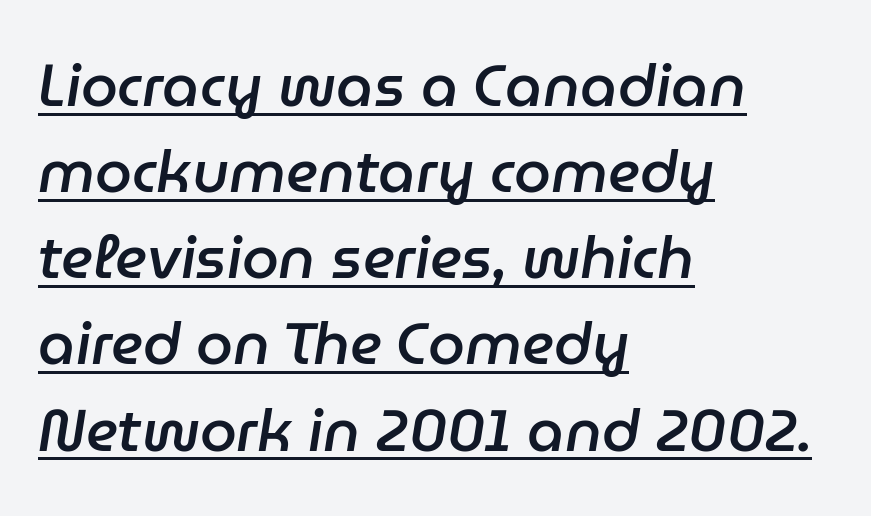
The image shows 59 px semibold type, italic (leaning right); set left-aligned, normal line spacing (1.46x), normal letter spacing, underlined; low stroke contrast and a medium x-height.
